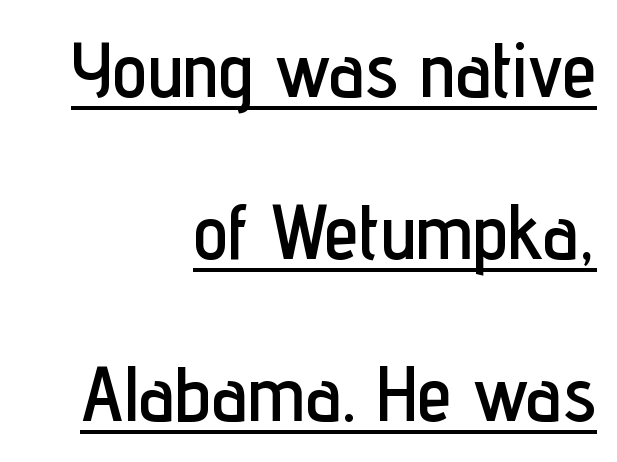
Q: Is the text italic (slanted)? A: No, it is upright.
Q: Is the typeface a serif or a sans-serif typeface? A: Sans-serif.
Q: Is the text underlined? A: Yes.
Q: How is the paragraph aligned? A: Right-aligned.
Q: Is the spacing between letters normal or unusually wide? A: Normal.
Q: Is the spacing between lines tight, normal or loose? A: Loose.
Q: Width (condensed, normal, or wide)? A: Condensed.
Q: Stroke contrast? A: Low.
Q: x-height? A: Medium.
Q: Monospaced? A: No.
